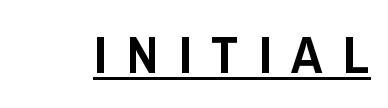
The image shows 53 px condensed sans-serif type, upright; set unusually wide letter spacing (+0.39 em), underlined; low stroke contrast and a large x-height.
